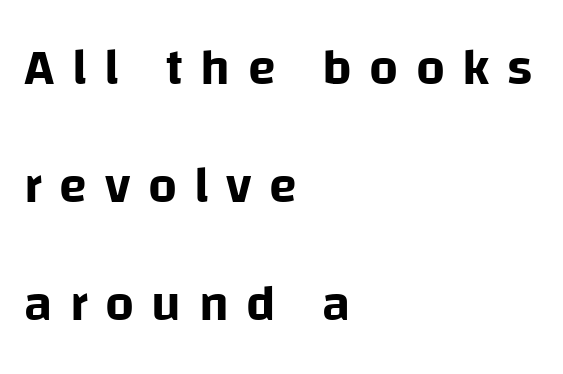
The image shows 51 px sans-serif type, upright; set left-aligned, loose line spacing (2.31x), unusually wide letter spacing (+0.34 em), not underlined; low stroke contrast and a large x-height.
